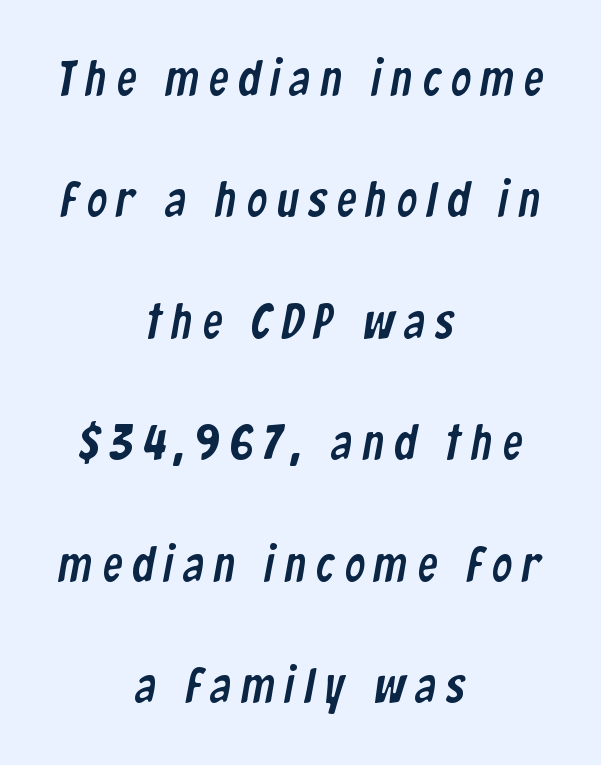
{"serif": "no", "width": "condensed", "stroke_contrast": "low", "x_height": "medium", "monospaced": "no", "underline": "no", "align": "center", "line_spacing": "loose", "line_spacing_ratio": 2.43, "letter_spacing": "wide", "letter_spacing_em": 0.2, "glyph_px": 50}
